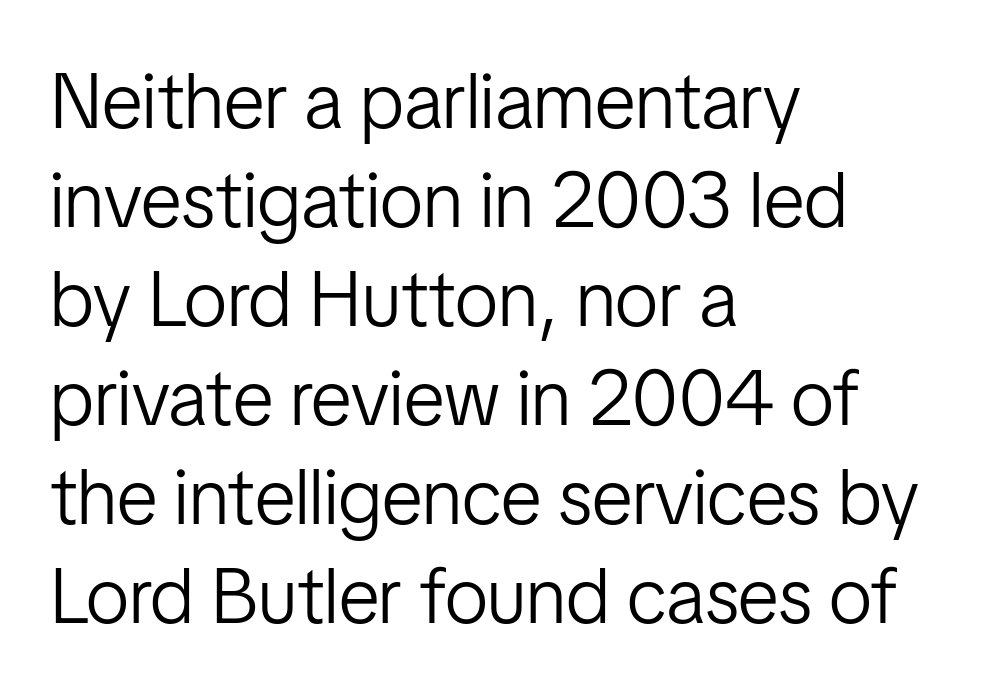
Q: Is the text bold? A: No.
Q: Is the text italic (slanted)? A: No, it is upright.
Q: Is the typeface a serif or a sans-serif typeface? A: Sans-serif.
Q: Is the text underlined? A: No.
Q: How is the paragraph aligned? A: Left-aligned.
Q: Is the spacing between letters normal or unusually wide? A: Normal.
Q: Is the spacing between lines tight, normal or loose? A: Normal.
Q: Width (condensed, normal, or wide)? A: Condensed.
Q: Stroke contrast? A: Low.
Q: x-height? A: Medium.
Q: Monospaced? A: No.
